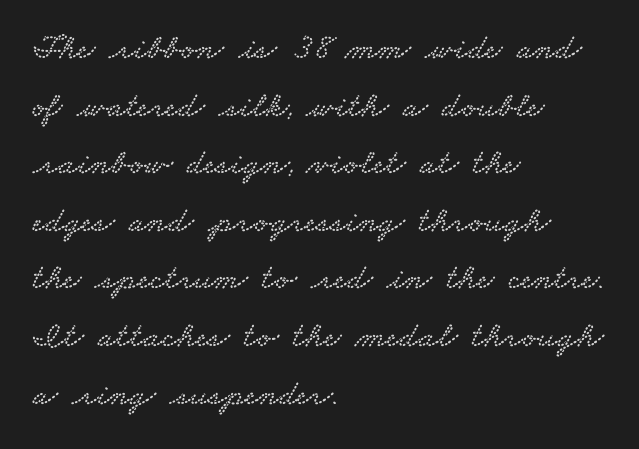
The image shows 36 px wide serif type; set left-aligned, normal line spacing (1.6x), normal letter spacing, not underlined; low stroke contrast and a small x-height.
